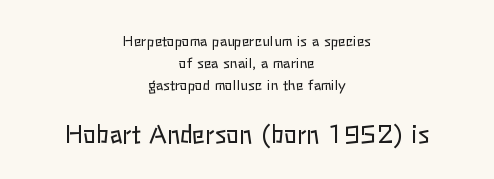
Q: Is the text bold? A: No.
Q: Is the text italic (slanted)? A: No, it is upright.
Q: Is the text underlined? A: No.
Q: How is the paragraph aligned? A: Centered.
Q: Is the spacing between letters normal or unusually wide? A: Normal.
Q: Is the spacing between lines tight, normal or loose? A: Normal.
Q: Which block of text is set in a larger size, the first (top) or the second (bottom)? A: The second (bottom) one.
